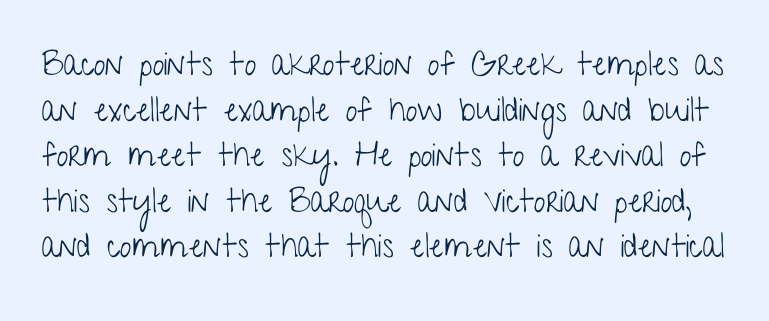
These lines keep a tight, regular rhythm from letter to letter. Stem width sits at or under what a default text font uses. The type sits square on the baseline with zero lean. Students, observe: this is what conventionally led text looks like.
